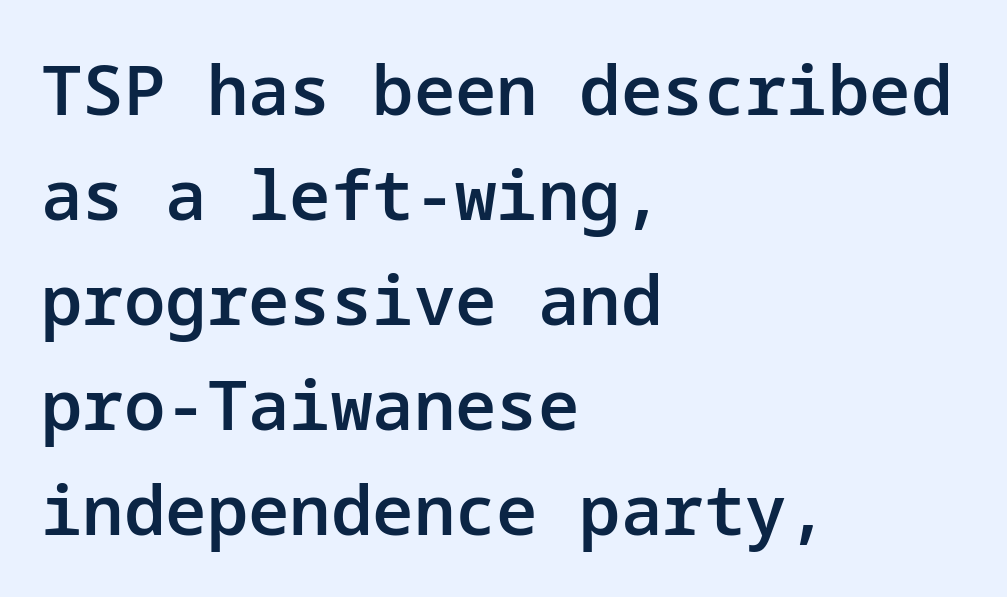
The image shows 69 px semibold sans-serif type, upright; set left-aligned, normal line spacing (1.52x), normal letter spacing, not underlined; low stroke contrast and a medium x-height.
